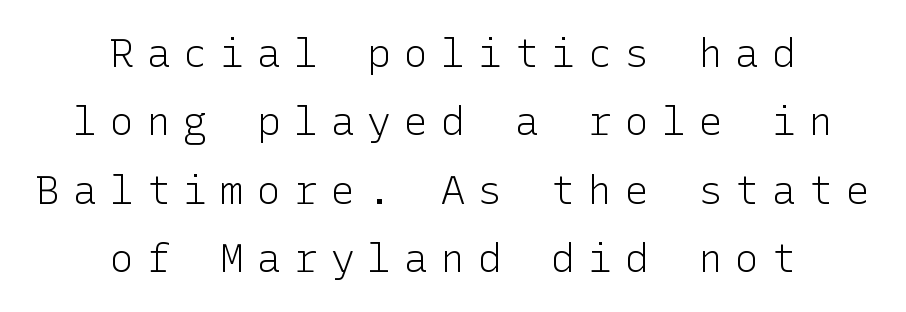
{"serif": "no", "italic": "no", "bold": "no", "weight": "light", "width": "normal", "stroke_contrast": "low", "x_height": "medium", "underline": "no", "align": "center", "line_spacing_ratio": 1.71, "letter_spacing": "wide", "letter_spacing_em": 0.32, "glyph_px": 40}
